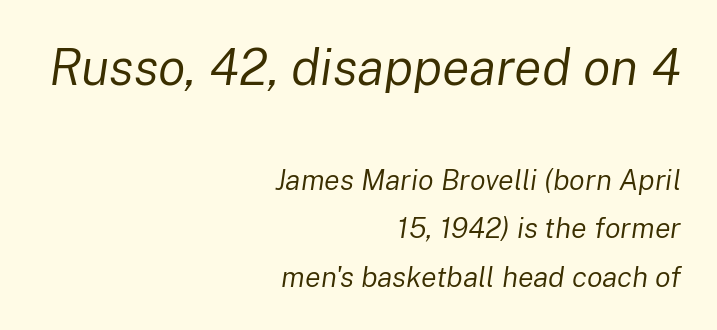
Each row of text sits above clean, open space. No extra tracking has been applied to these lines. Compared with typical paragraphs, the rows here are spaced about the same. Each letter keeps its own natural width here, so spacing adapts to shape. This is not heavy type; no bold has been used.
